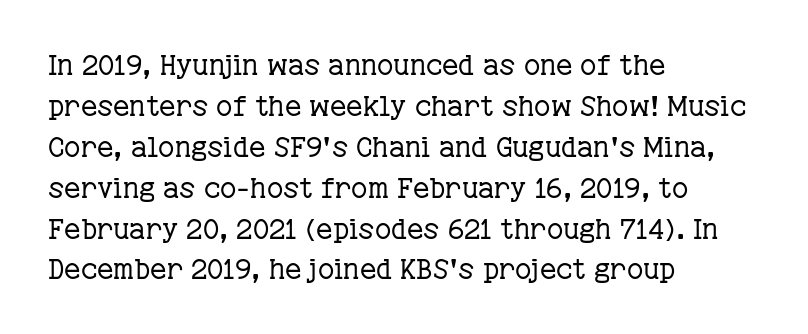
Upright lettering throughout. Reading down the block, your eye returns to a fixed left position each line. The vertical gap from one line to the next is medium. Between one letter and the next there's only the usual sliver of space. Note: serifs present on the glyphs.
